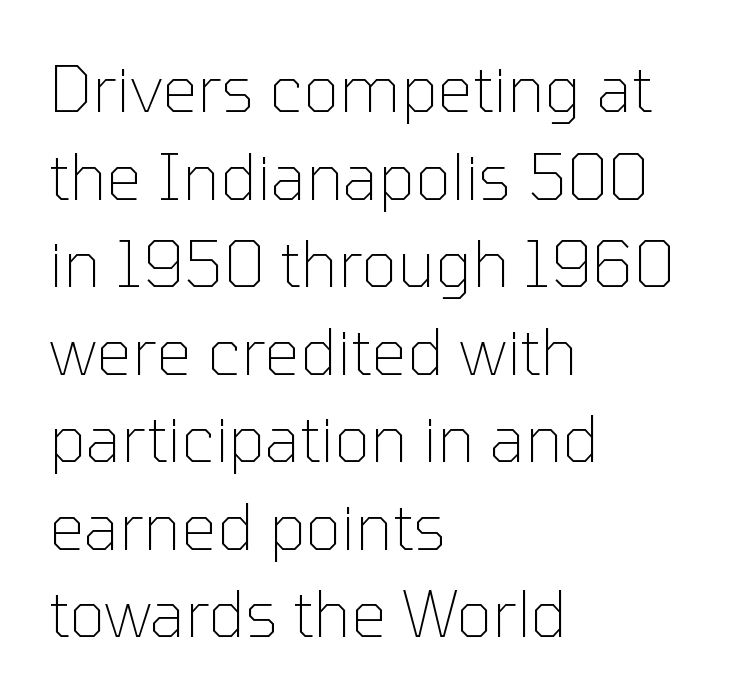
The image shows 63 px thin sans-serif type, upright; set left-aligned, normal line spacing (1.39x), normal letter spacing, not underlined; low stroke contrast and a medium x-height.
